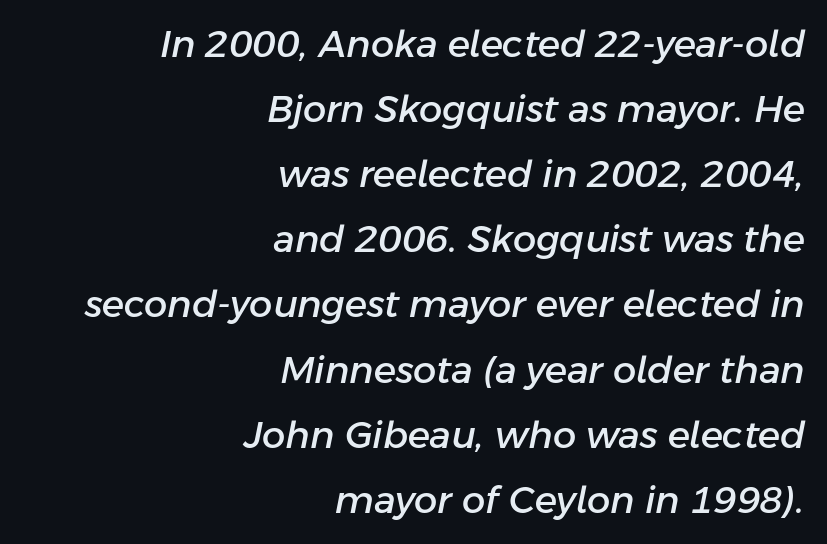
Q: Is the text italic (slanted)? A: Yes, it leans right by about 11 degrees.
Q: Is the text underlined? A: No.
Q: How is the paragraph aligned? A: Right-aligned.
Q: Is the spacing between letters normal or unusually wide? A: Normal.
Q: Width (condensed, normal, or wide)? A: Normal.
Q: Stroke contrast? A: Low.
Q: x-height? A: Medium.
Q: Monospaced? A: No.
